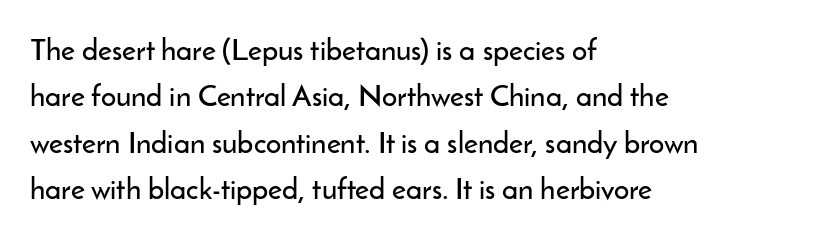
{"serif": "no", "italic": "no", "width": "normal", "stroke_contrast": "low", "x_height": "small", "monospaced": "no", "underline": "no", "align": "left", "line_spacing": "normal", "line_spacing_ratio": 1.55, "letter_spacing": "normal", "letter_spacing_em": 0.0, "glyph_px": 30}
